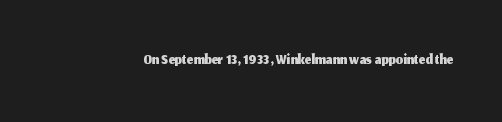
Each word holds together tightly as a unit, with standard inter-letter gaps. Posture: upright roman. The specimen omits any rule beneath the text block's lines.
